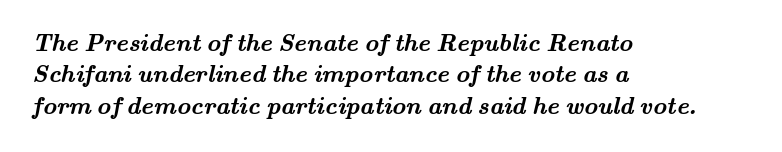
{"bold": "yes", "underline": "no", "align": "left", "line_spacing": "normal", "line_spacing_ratio": 1.31, "letter_spacing": "normal", "letter_spacing_em": 0.0, "glyph_px": 24}
